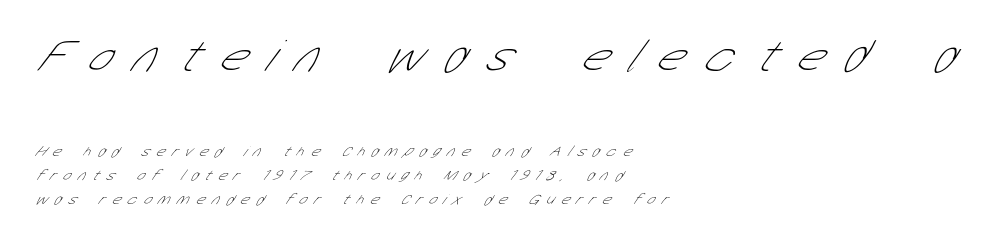
This rendering widens character spacing well past its baseline value. On a weight scale, this lands at 450 or below. The words here are not underlined. Regarding serifs, this sample does without them. The compositor pushed each line to the left boundary. Is this a fixed-width face? No — the glyphs have proportional, varying widths.
